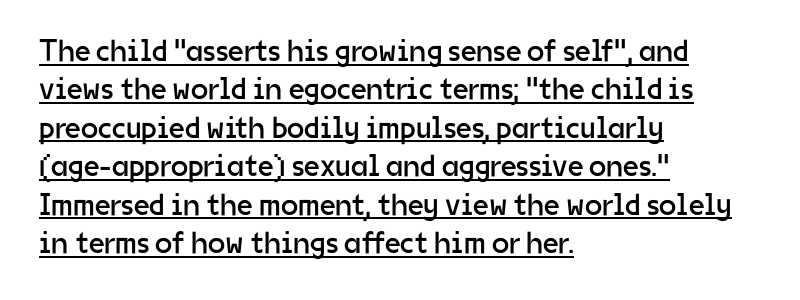
Q: Is the text bold? A: No.
Q: Is the text italic (slanted)? A: No, it is upright.
Q: Is the typeface a serif or a sans-serif typeface? A: Sans-serif.
Q: Is the text underlined? A: Yes.
Q: How is the paragraph aligned? A: Left-aligned.
Q: Is the spacing between letters normal or unusually wide? A: Normal.
Q: Width (condensed, normal, or wide)? A: Normal.
Q: Stroke contrast? A: Low.
Q: x-height? A: Medium.
Q: Monospaced? A: No.
